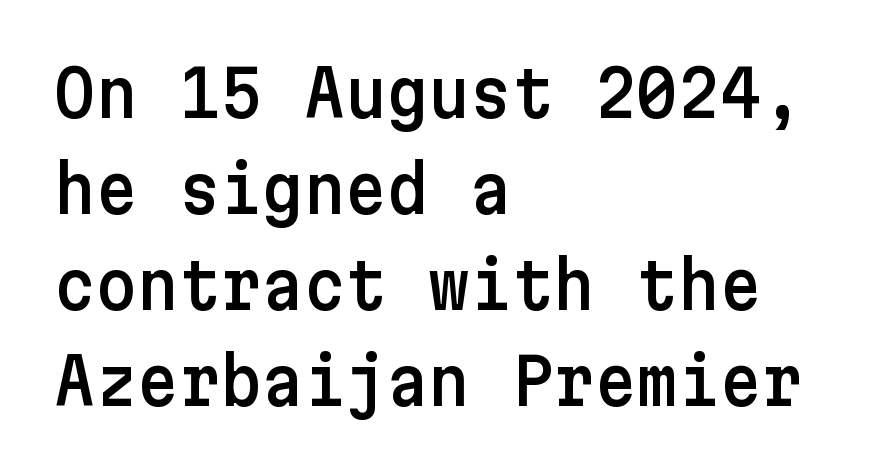
Q: Is the text italic (slanted)? A: No, it is upright.
Q: Is the typeface a serif or a sans-serif typeface? A: Sans-serif.
Q: Is the text underlined? A: No.
Q: How is the paragraph aligned? A: Left-aligned.
Q: Is the spacing between letters normal or unusually wide? A: Normal.
Q: Is the spacing between lines tight, normal or loose? A: Normal.
Q: Width (condensed, normal, or wide)? A: Normal.
Q: Stroke contrast? A: Low.
Q: x-height? A: Medium.
